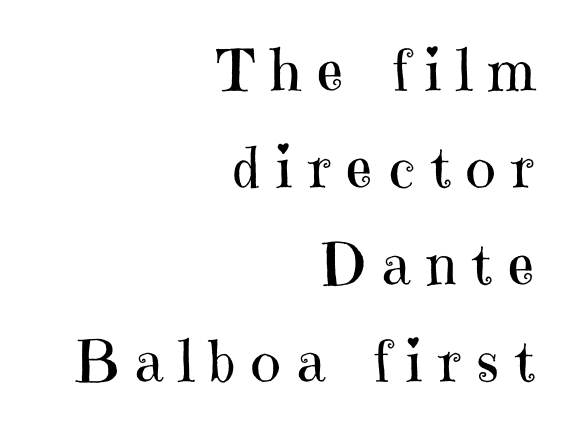
{"serif": "yes", "italic": "no", "bold": "no", "weight": "regular", "width": "normal", "stroke_contrast": "high", "x_height": "medium", "monospaced": "no", "underline": "no", "align": "right", "line_spacing": "normal", "line_spacing_ratio": 1.7, "letter_spacing": "wide", "letter_spacing_em": 0.28, "glyph_px": 57}
